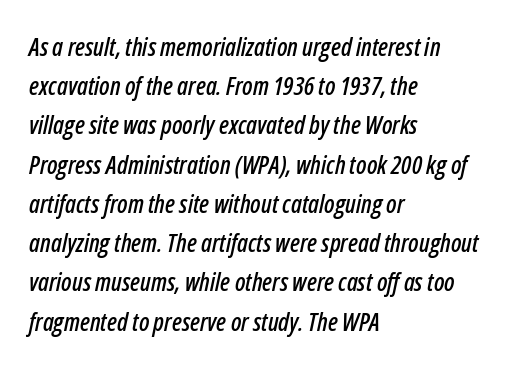
{"italic": "yes", "lean": "right", "slant_degrees": 12, "underline": "no", "align": "left", "line_spacing": "normal", "line_spacing_ratio": 1.57, "letter_spacing": "normal", "letter_spacing_em": 0.0, "glyph_px": 25}
